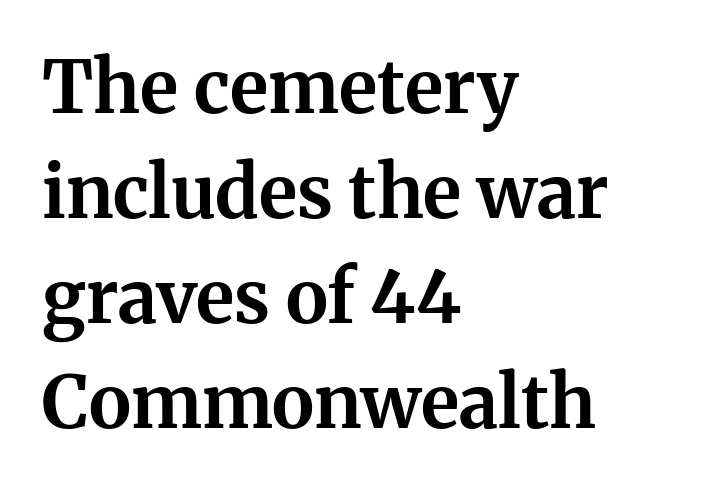
The image shows 72 px bold serif type, upright; set left-aligned, normal line spacing (1.46x), normal letter spacing, not underlined; medium stroke contrast and a medium x-height.
